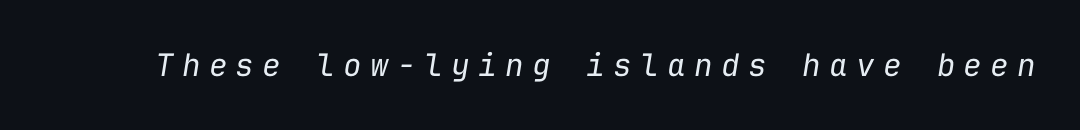
The image shows 31 px regular-weight type, italic (leaning right), monospaced; set unusually wide letter spacing (+0.27 em), not underlined; low stroke contrast and a medium x-height.
